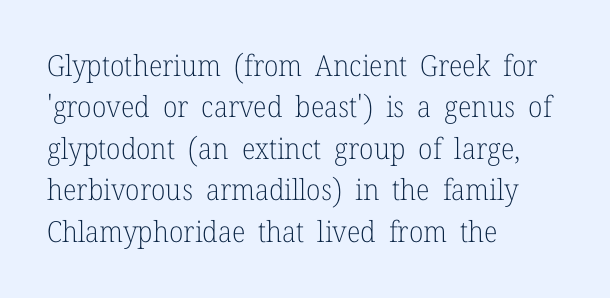
Q: Is the text bold? A: No.
Q: Is the text italic (slanted)? A: No, it is upright.
Q: Is the typeface a serif or a sans-serif typeface? A: Serif.
Q: Is the text underlined? A: No.
Q: How is the paragraph aligned? A: Left-aligned.
Q: Is the spacing between letters normal or unusually wide? A: Normal.
Q: Is the spacing between lines tight, normal or loose? A: Normal.
Q: Width (condensed, normal, or wide)? A: Normal.
Q: Stroke contrast? A: Low.
Q: x-height? A: Medium.
Q: Monospaced? A: No.
